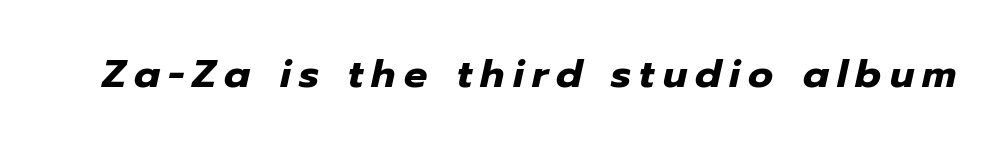
Q: Is the text bold? A: Yes.
Q: Is the text italic (slanted)? A: Yes, it leans right by about 12 degrees.
Q: Is the text underlined? A: No.
Q: Is the spacing between letters normal or unusually wide? A: Unusually wide.
Q: Width (condensed, normal, or wide)? A: Normal.
Q: Stroke contrast? A: Low.
Q: x-height? A: Medium.
Q: Monospaced? A: No.
